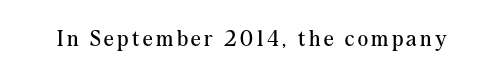
The specimen reads as upright at a glance. The face looks like a standard text weight, possibly lighter. Nobody drew a line under any word here.
